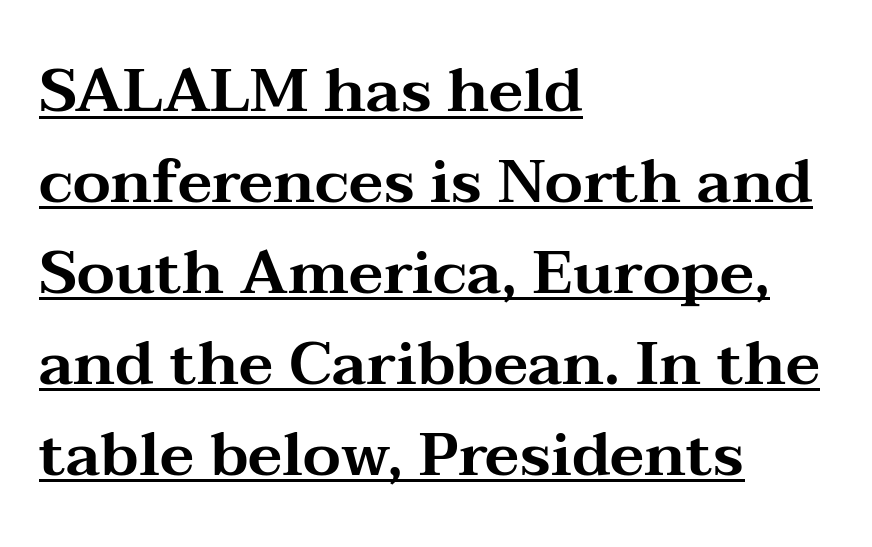
{"serif": "yes", "italic": "no", "width": "wide", "stroke_contrast": "medium", "x_height": "medium", "monospaced": "no", "underline": "yes", "align": "left", "line_spacing": "normal", "line_spacing_ratio": 1.49, "letter_spacing": "normal", "letter_spacing_em": 0.0, "glyph_px": 61}
